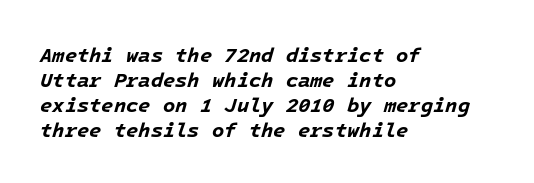
If you drew a ruler down the left edge, every line would touch it. Observe the ordinary spacing: letters are neighbours, not strangers. Posture: slanted. If you measured baseline to baseline, you'd find a middling distance. Anything drawn beneath the words? Only blank space.
